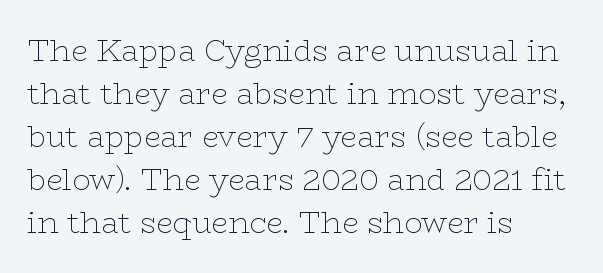
The image shows 30 px thin, wide serif type, upright; set left-aligned, normal line spacing (1.43x), normal letter spacing, not underlined; low stroke contrast and a medium x-height.
